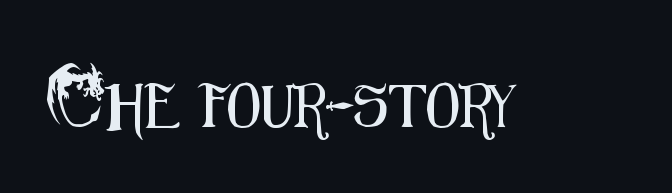
{"serif": "no", "italic": "no", "width": "condensed", "stroke_contrast": "medium", "x_height": "small", "monospaced": "no", "underline": "no", "letter_spacing": "normal", "letter_spacing_em": 0.0, "glyph_px": 44}
